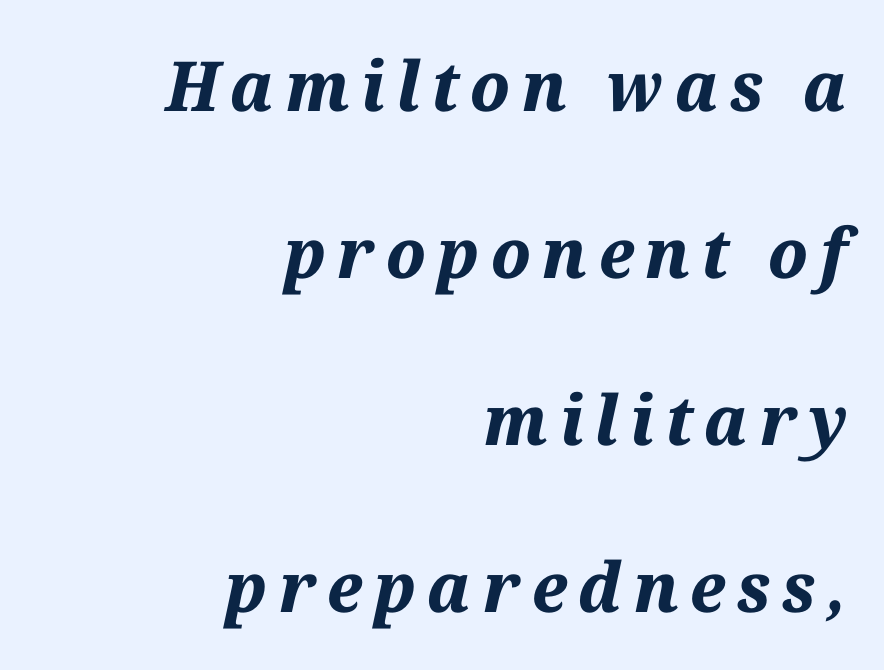
The image shows 69 px bold type, italic (leaning right); set right-aligned, loose line spacing (2.42x), not underlined; medium stroke contrast and a medium x-height.
